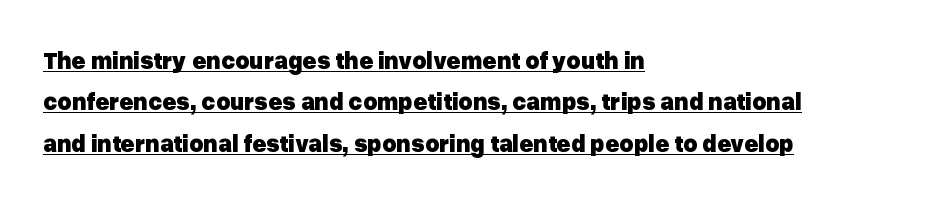
Every character sits straight up, as roman type does. If you drew a ruler down the left edge, every line would touch it. You can see a thin bar hugging the bottom of the glyphs. The type is set solid horizontally, with unmodified tracking.
